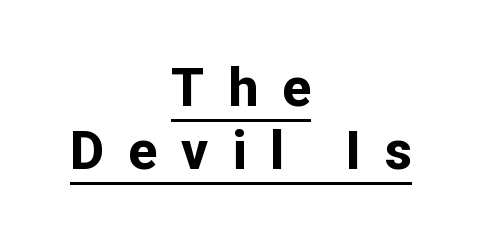
The image shows 53 px bold sans-serif type, upright; set centered, line spacing 1.19x, unusually wide letter spacing (+0.45 em), underlined; low stroke contrast and a medium x-height.
